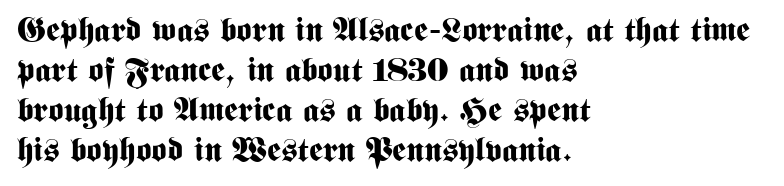
This sample uses an upright cut, with every glyph sitting square on the baseline. Note the varied advance widths — an 'i' is clearly narrower than an 'm'. The strip under each line holds only bare page. Is this a sans? Yes — the strokes have no serifs. Teacher's note: observe the even left margin — that is flush-left alignment. You could call the tracking neutral — neither tight nor loose.
